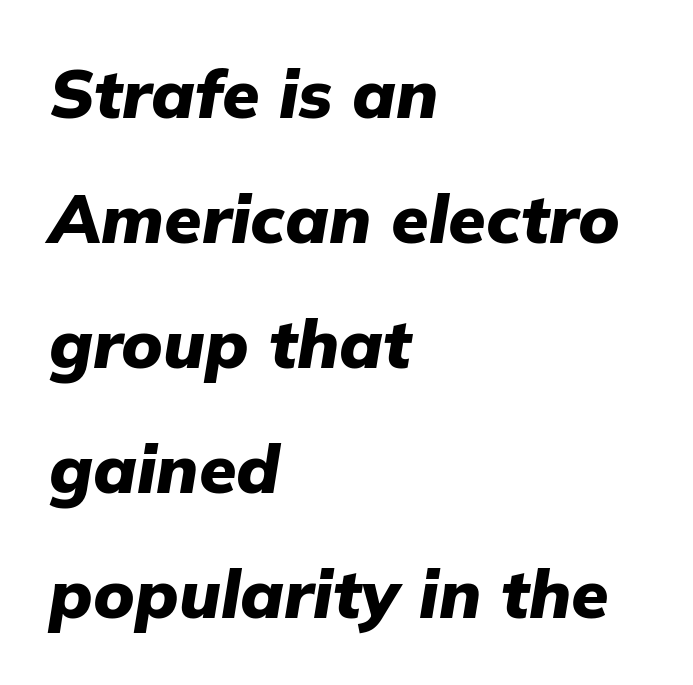
Q: Is the text bold? A: Yes.
Q: Is the text italic (slanted)? A: Yes, it leans right by about 9 degrees.
Q: Is the text underlined? A: No.
Q: How is the paragraph aligned? A: Left-aligned.
Q: Is the spacing between letters normal or unusually wide? A: Normal.
Q: Width (condensed, normal, or wide)? A: Normal.
Q: Stroke contrast? A: Low.
Q: x-height? A: Medium.
Q: Monospaced? A: No.
